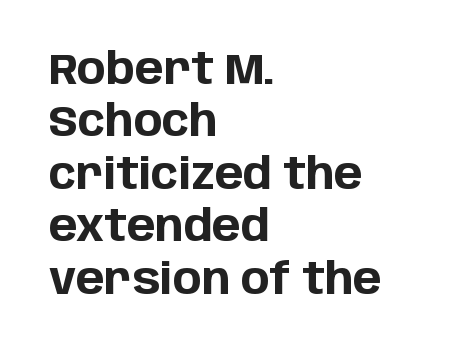
{"serif": "no", "italic": "no", "bold": "yes", "weight": "bold", "width": "normal", "stroke_contrast": "low", "x_height": "large", "monospaced": "no", "underline": "no", "align": "left", "line_spacing_ratio": 1.22, "letter_spacing": "normal", "letter_spacing_em": 0.0, "glyph_px": 43}
